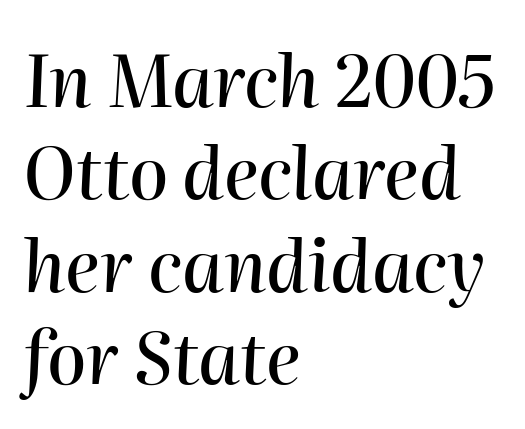
Q: Is the text italic (slanted)? A: Yes, it leans right by about 2 degrees.
Q: Is the text underlined? A: No.
Q: How is the paragraph aligned? A: Left-aligned.
Q: Is the spacing between letters normal or unusually wide? A: Normal.
Q: Is the spacing between lines tight, normal or loose? A: Normal.
Q: Width (condensed, normal, or wide)? A: Normal.
Q: Stroke contrast? A: High.
Q: x-height? A: Medium.
Q: Monospaced? A: No.
